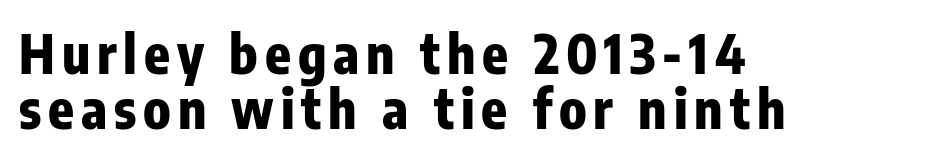
Every stem runs plumb, perpendicular to the baseline. Typeset ragged right — the left edge is the straight one. Notice how descenders almost collide with the ascenders below — that's tight leading. These lines are rendered in a variable-pitch font. Chunky letters — that's bold for sure. Unmarked baselines from the first word to the last.
